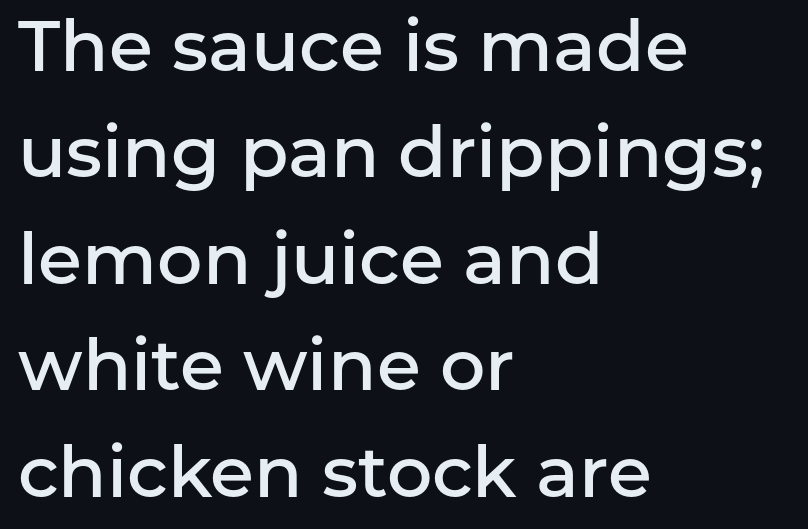
{"serif": "no", "italic": "no", "bold": "semi", "weight": "semibold", "width": "normal", "stroke_contrast": "low", "x_height": "medium", "monospaced": "no", "underline": "no", "align": "left", "line_spacing": "normal", "line_spacing_ratio": 1.5, "letter_spacing": "normal", "letter_spacing_em": 0.0, "glyph_px": 71}
